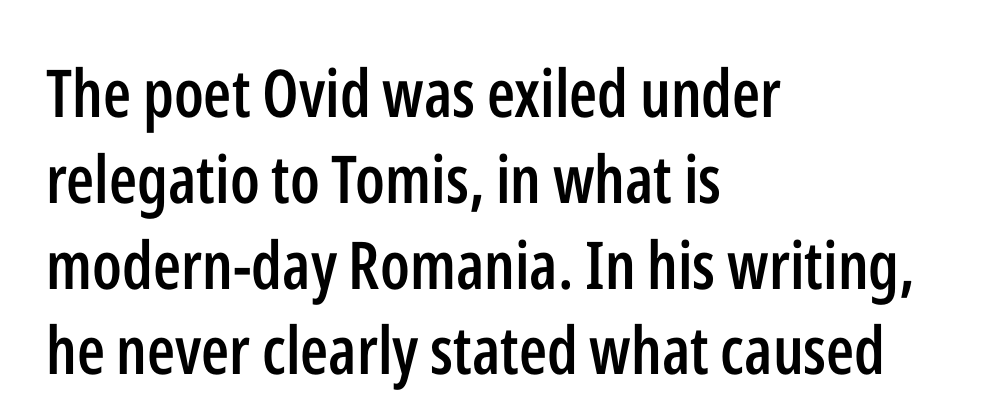
The image shows 66 px semibold, condensed sans-serif type, upright; set left-aligned, normal line spacing (1.3x), normal letter spacing, not underlined; low stroke contrast and a medium x-height.
